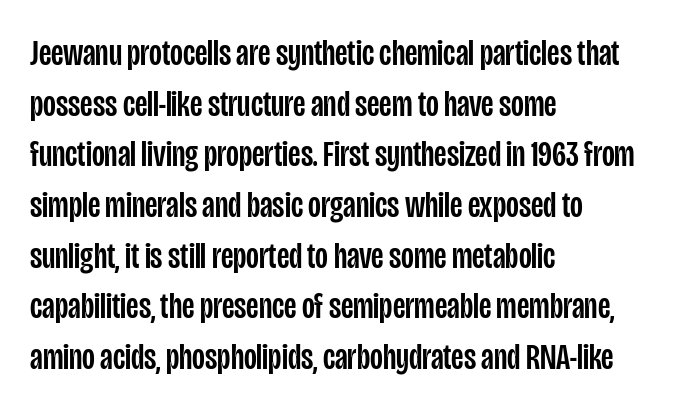
Horizontally, the lines are justified to the leading edge only. Note the varied advance widths — an 'i' is clearly narrower than an 'm'. You can tell it's not italic because the verticals are truly vertical. Check where the strokes stop: nothing finishes them off — pure sans. This block has exactly the height ordinary leading produces. Here the glyphs are tracked normally, forming tight word shapes.
